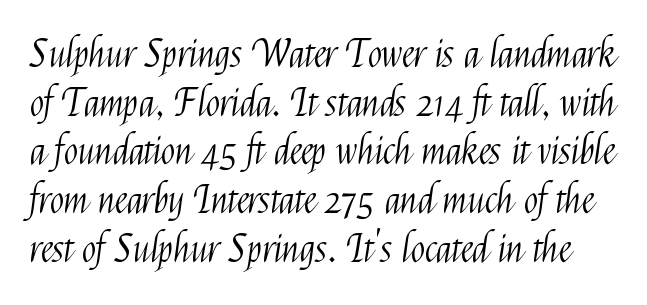
{"serif": "no", "bold": "no", "weight": "light", "width": "condensed", "stroke_contrast": "medium", "x_height": "medium", "monospaced": "no", "underline": "no", "line_spacing": "normal", "line_spacing_ratio": 1.28, "letter_spacing": "normal", "letter_spacing_em": 0.0, "glyph_px": 38}
